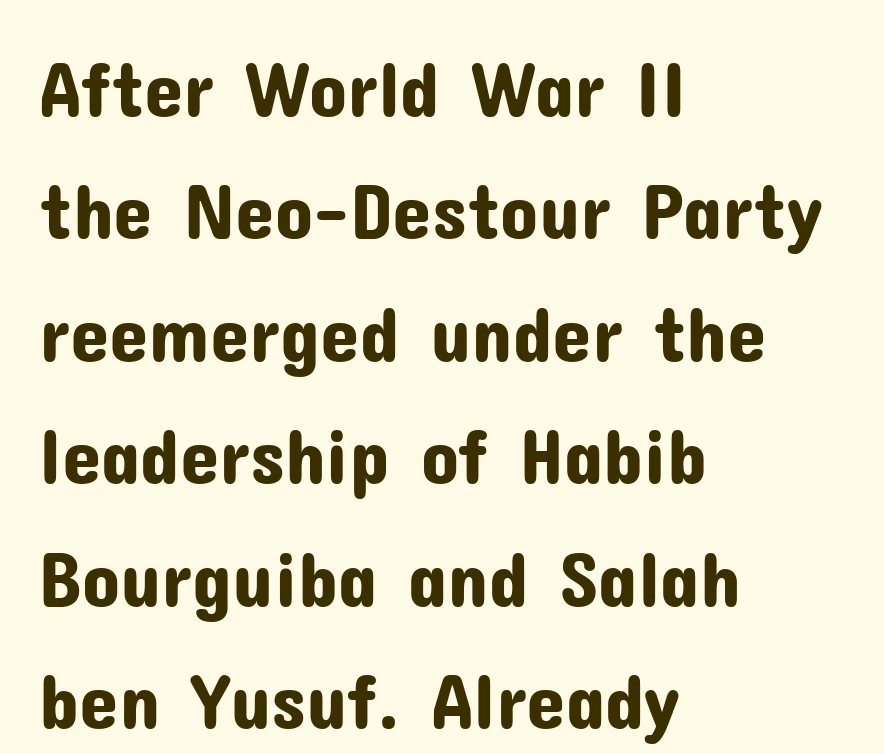
Q: Is the text italic (slanted)? A: No, it is upright.
Q: Is the typeface a serif or a sans-serif typeface? A: Sans-serif.
Q: Is the text underlined? A: No.
Q: How is the paragraph aligned? A: Left-aligned.
Q: Is the spacing between letters normal or unusually wide? A: Normal.
Q: Is the spacing between lines tight, normal or loose? A: Normal.
Q: Width (condensed, normal, or wide)? A: Normal.
Q: Stroke contrast? A: Low.
Q: x-height? A: Medium.
Q: Monospaced? A: No.
